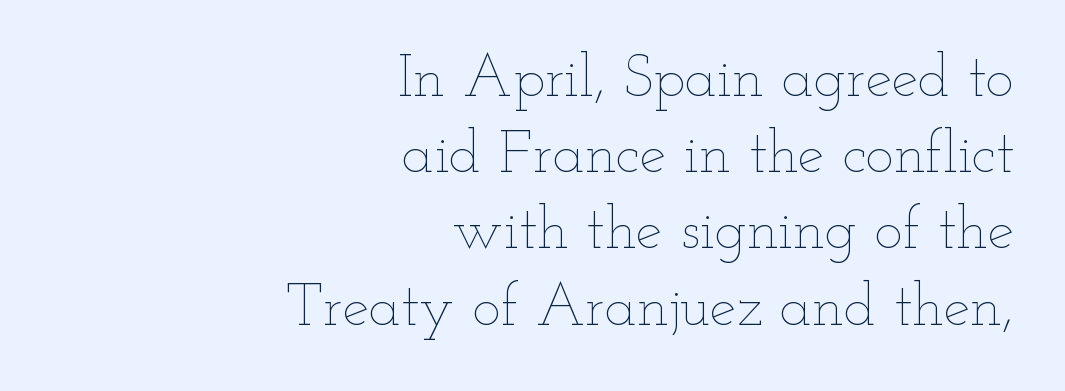
Q: Is the text bold? A: No.
Q: Is the text italic (slanted)? A: No, it is upright.
Q: Is the text underlined? A: No.
Q: How is the paragraph aligned? A: Right-aligned.
Q: Is the spacing between letters normal or unusually wide? A: Normal.
Q: Is the spacing between lines tight, normal or loose? A: Normal.
Q: Width (condensed, normal, or wide)? A: Wide.
Q: Stroke contrast? A: Low.
Q: x-height? A: Small.
Q: Monospaced? A: No.
